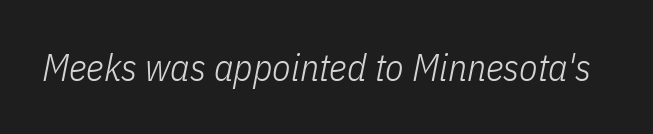
The image shows 38 px light, condensed type, italic (leaning right); set normal letter spacing, not underlined; low stroke contrast and a medium x-height.
